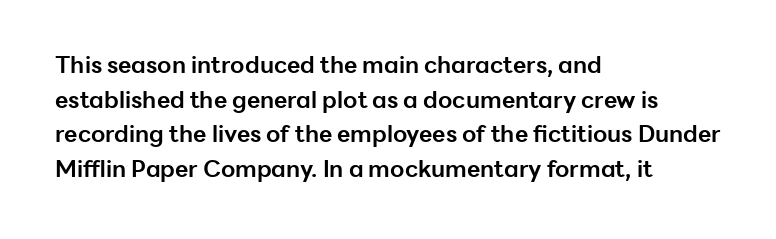
The image shows 23 px bold type, upright; set left-aligned, normal line spacing (1.51x), normal letter spacing, not underlined.
